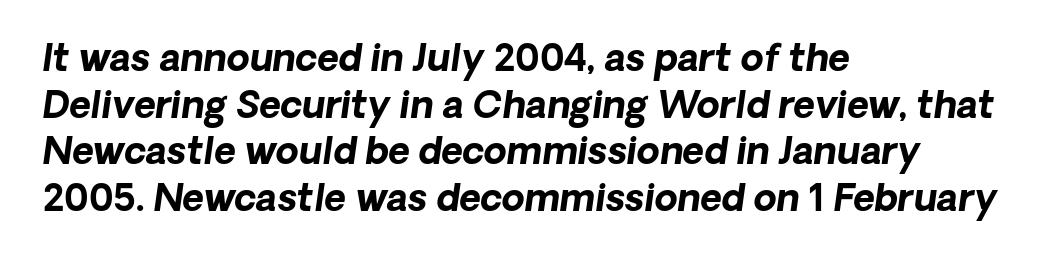
The typesetter chose a ragged-right arrangement here. The specimen reads as italic at a glance. Do the characters align in a grid? No, the font is proportional. In terms of leading, this rendering sits right in the middle.
